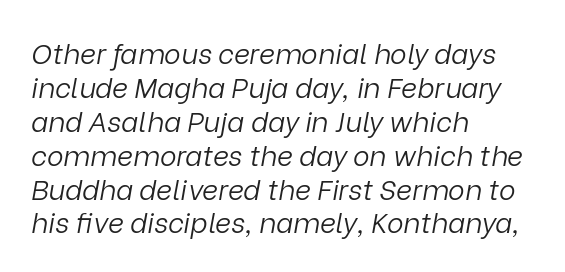
The image shows 28 px light type, italic (leaning right); set left-aligned, line spacing 1.21x, normal letter spacing, not underlined; low stroke contrast and a medium x-height.
